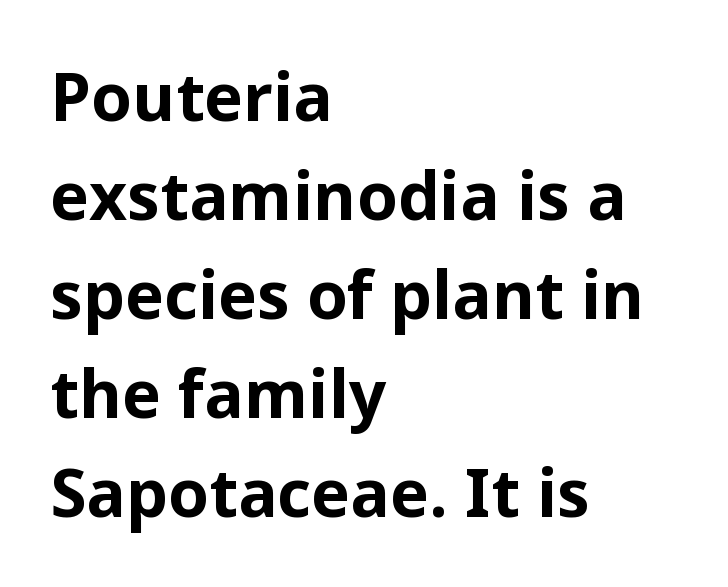
{"serif": "no", "italic": "no", "bold": "yes", "weight": "bold", "width": "normal", "stroke_contrast": "low", "x_height": "medium", "monospaced": "no", "underline": "no", "align": "left", "line_spacing": "normal", "line_spacing_ratio": 1.5, "letter_spacing": "normal", "letter_spacing_em": 0.0, "glyph_px": 66}
